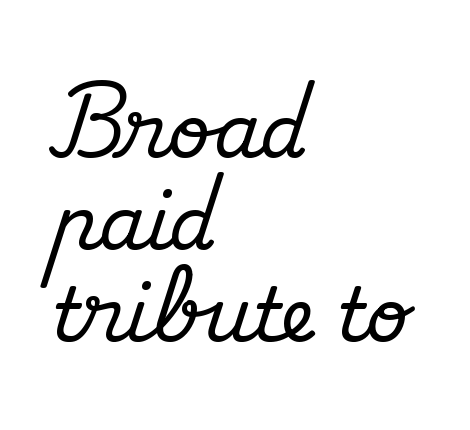
Q: Is the text italic (slanted)? A: Yes.
Q: Is the typeface a serif or a sans-serif typeface? A: Serif.
Q: Is the text underlined? A: No.
Q: How is the paragraph aligned? A: Left-aligned.
Q: Is the spacing between letters normal or unusually wide? A: Normal.
Q: Width (condensed, normal, or wide)? A: Normal.
Q: Stroke contrast? A: Medium.
Q: x-height? A: Small.
Q: Monospaced? A: No.
